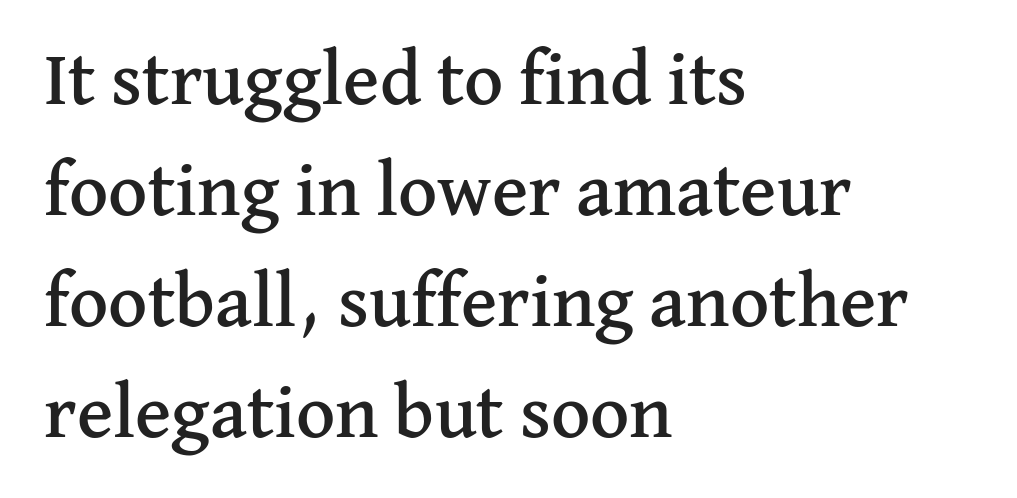
The image shows 76 px serif type, upright; set left-aligned, normal line spacing (1.46x), normal letter spacing, not underlined; medium stroke contrast and a medium x-height.
